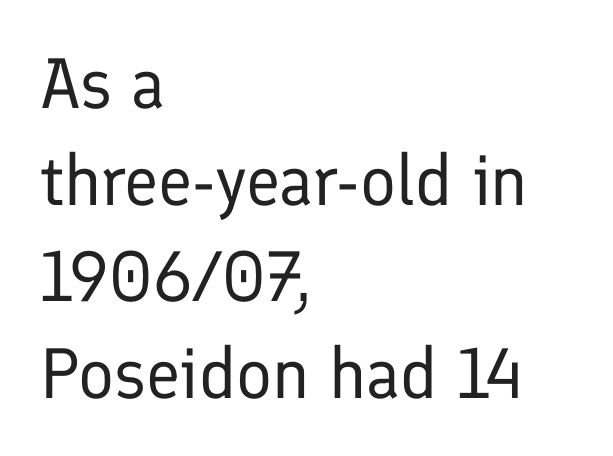
Lines of text with bare space underneath. Casual observation: everything's shoved over to the left. The lines sit at an ordinary, default distance from one another. You could not count columns in this text — the font is proportionally spaced. The weight tops out at a normal text grade. Is this a sans? Yes — the strokes have no serifs.
